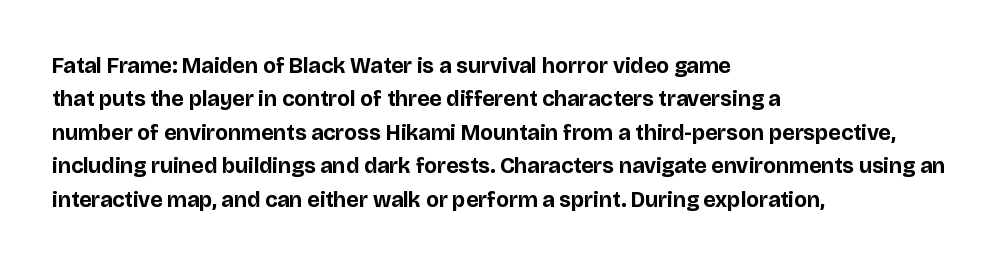
The image shows 22 px bold type, upright; set left-aligned, normal line spacing (1.52x), normal letter spacing, not underlined.
